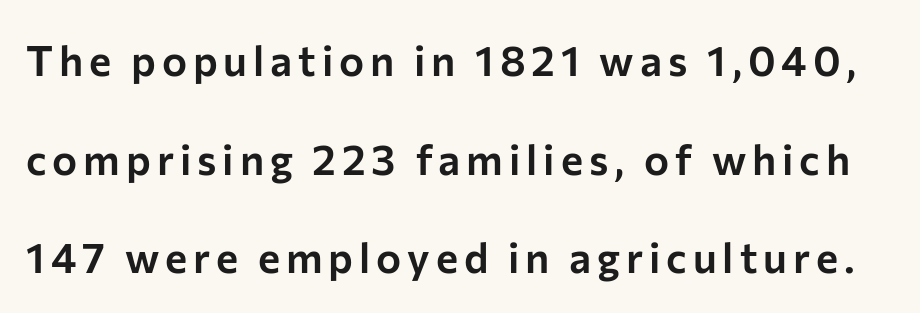
The image shows 42 px sans-serif type, upright; set loose line spacing (2.35x), not underlined; low stroke contrast and a medium x-height.
